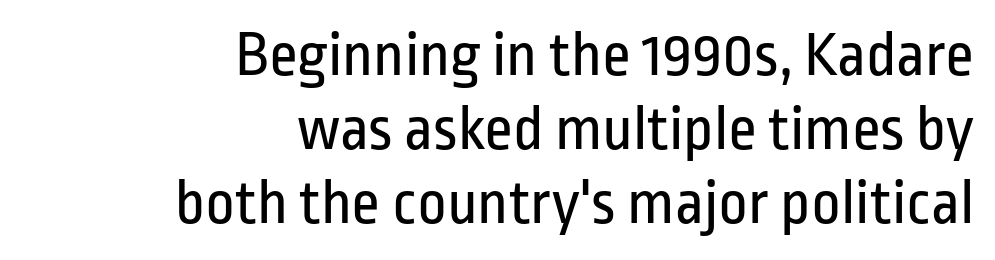
Has an underline been added? It has not. You can tell from the bare stems that sans-serif type was used. Nobody touched the tracking dial on this one. Character widths vary here, with narrow letters taking less room than wide ones.
